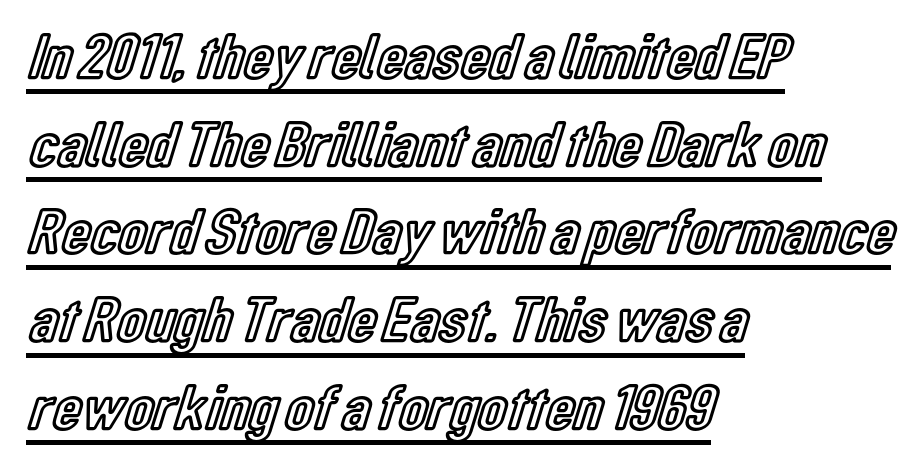
The image shows 65 px condensed type; set left-aligned, normal line spacing (1.35x), normal letter spacing, underlined; a medium x-height.
